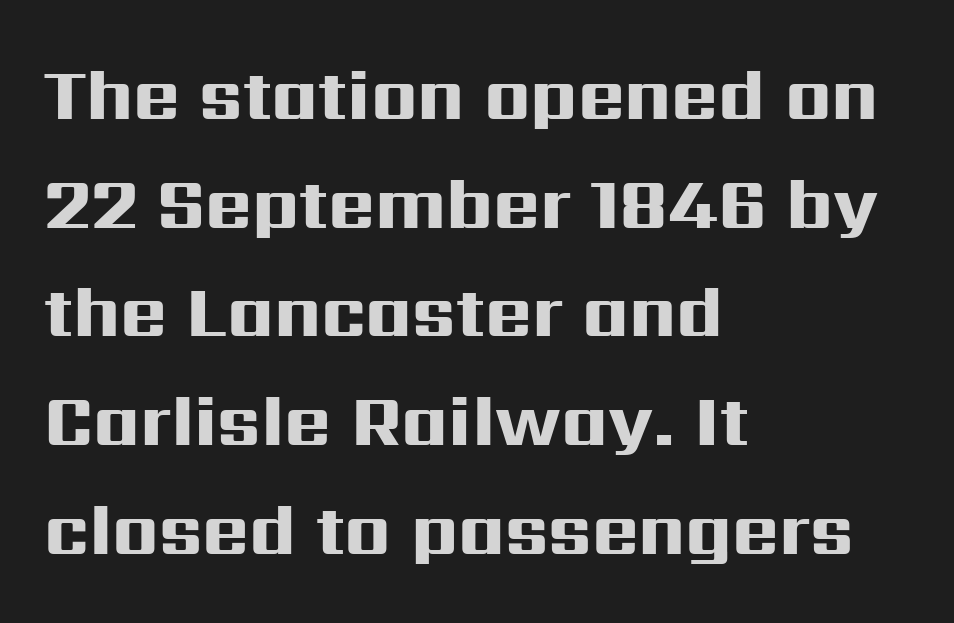
{"serif": "no", "italic": "no", "bold": "yes", "weight": "heavy", "width": "wide", "stroke_contrast": "high", "x_height": "medium", "monospaced": "no", "underline": "no", "align": "left", "line_spacing": "normal", "line_spacing_ratio": 1.53, "letter_spacing": "normal", "letter_spacing_em": 0.0, "glyph_px": 71}
